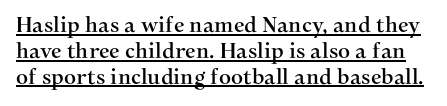
The image shows 21 px text type, upright; set line spacing 1.23x, normal letter spacing, underlined.
